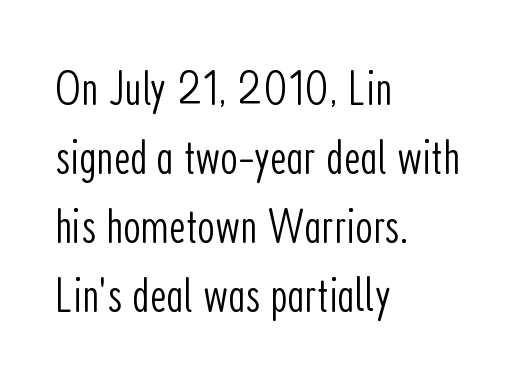
Bare-footed words on every line. Is there much room between lines? A standard amount, neither cramped nor airy. Does the copy run flush right? No — it runs flush left. Unlike a traditional serif, this face leaves its strokes unadorned. The passage shown is typed in a proportional face where columns would drift. Posture: vertical.
